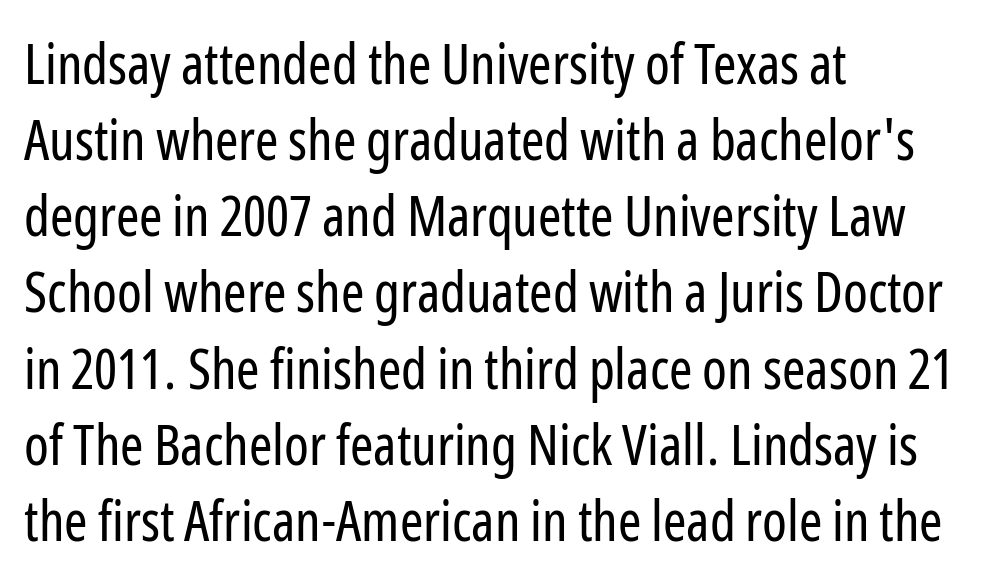
{"serif": "no", "italic": "no", "bold": "no", "weight": "regular", "width": "condensed", "stroke_contrast": "low", "x_height": "medium", "monospaced": "no", "underline": "no", "align": "left", "line_spacing": "normal", "line_spacing_ratio": 1.36, "letter_spacing": "normal", "letter_spacing_em": 0.0, "glyph_px": 56}
